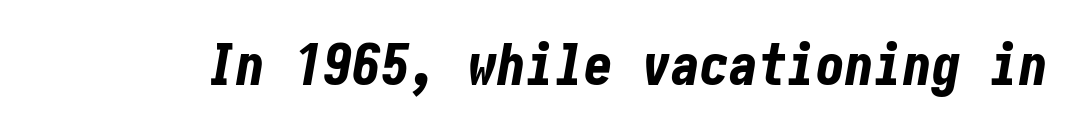
The horizontal fit of the characters is conventional and even. The sample has been set heavy, in full bold. A bare baseline throughout the passage. The typography opts for an oblique posture over an upright one.
